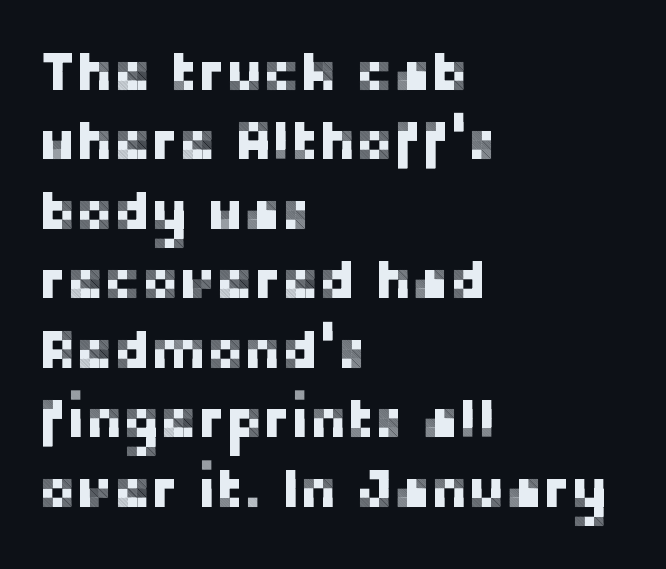
{"serif": "no", "italic": "no", "width": "normal", "stroke_contrast": "low", "x_height": "medium", "monospaced": "no", "underline": "no", "align": "left", "line_spacing_ratio": 1.24, "letter_spacing": "normal", "letter_spacing_em": 0.0, "glyph_px": 56}
